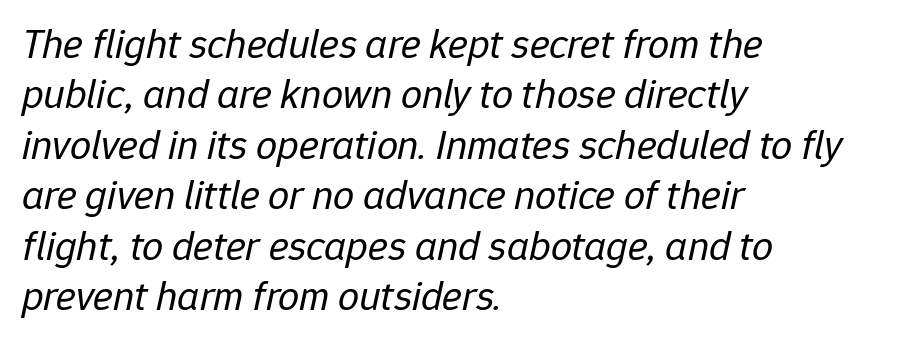
Does the copy run flush right? No — it runs flush left. In terms of posture, this sample is oblique. Check under the words: just untouched page. Varying glyph widths throughout — classic text-font behaviour. Heft: none added — not bold. Characters follow at the spacing the type designer built in.
